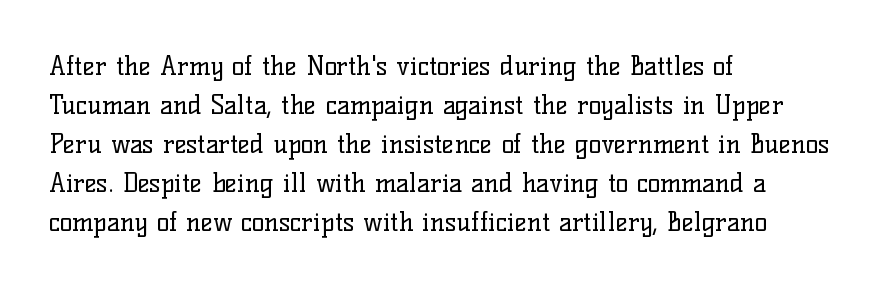
Q: Is the text bold? A: No.
Q: Is the text italic (slanted)? A: No, it is upright.
Q: Is the text underlined? A: No.
Q: How is the paragraph aligned? A: Left-aligned.
Q: Is the spacing between letters normal or unusually wide? A: Normal.
Q: Is the spacing between lines tight, normal or loose? A: Normal.
